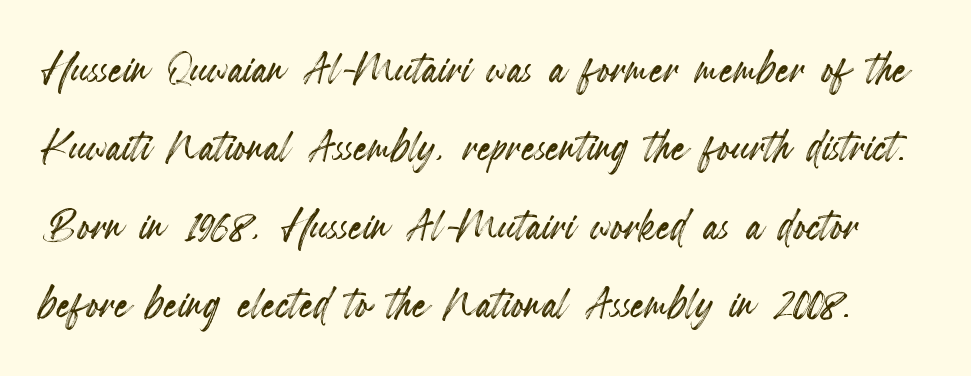
{"width": "condensed", "x_height": "small", "monospaced": "no", "underline": "no", "line_spacing": "normal", "line_spacing_ratio": 1.4, "letter_spacing": "normal", "letter_spacing_em": 0.0, "glyph_px": 56}
